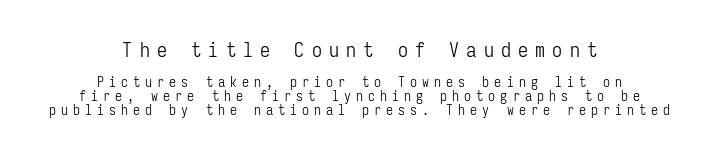
Plain, unruled lines of type. The rendering inserts visible extra space after every character. Rendered with straight, roman letterforms. Centered paragraph, ragged on both sides. Is the type heavy? It reads as light-to-regular instead. Larger block? The one above; the one below is distinctly smaller.
